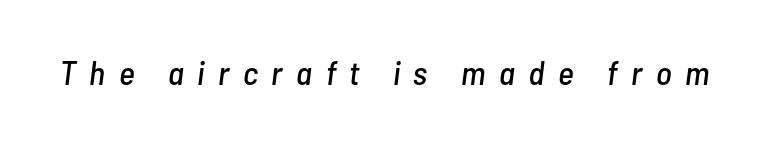
The image shows 34 px condensed type, italic (leaning right); set unusually wide letter spacing (+0.4 em), not underlined; low stroke contrast and a medium x-height.
